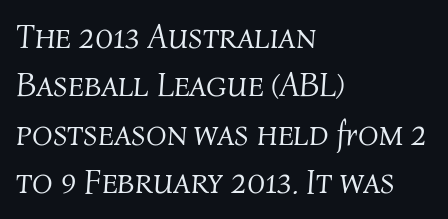
The image shows 34 px light type, italic (leaning right); set left-aligned, normal line spacing (1.42x), normal letter spacing, not underlined; medium stroke contrast and a medium x-height.
